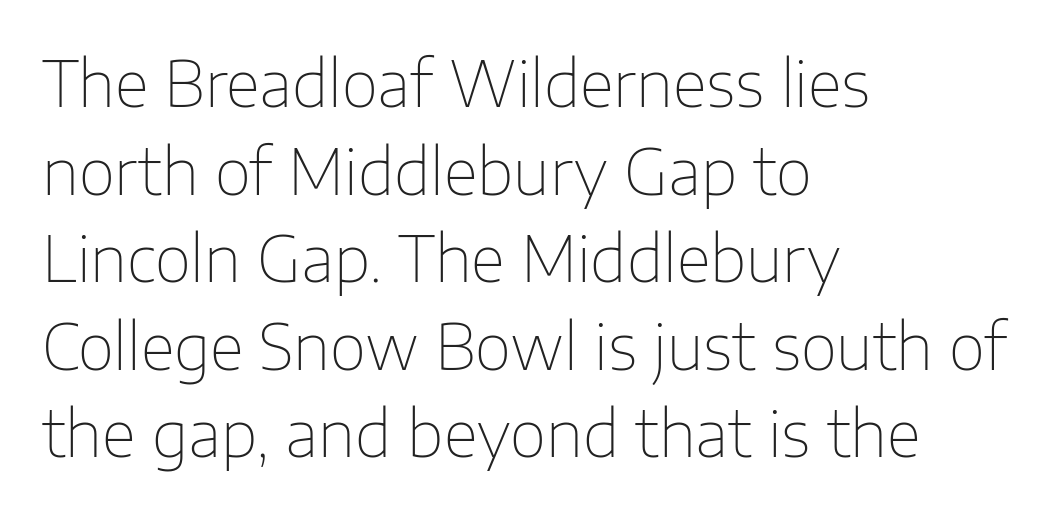
Q: Is the text bold? A: No.
Q: Is the text italic (slanted)? A: No, it is upright.
Q: Is the typeface a serif or a sans-serif typeface? A: Sans-serif.
Q: Is the text underlined? A: No.
Q: How is the paragraph aligned? A: Left-aligned.
Q: Is the spacing between letters normal or unusually wide? A: Normal.
Q: Is the spacing between lines tight, normal or loose? A: Normal.
Q: Width (condensed, normal, or wide)? A: Normal.
Q: Stroke contrast? A: Low.
Q: x-height? A: Medium.
Q: Monospaced? A: No.
